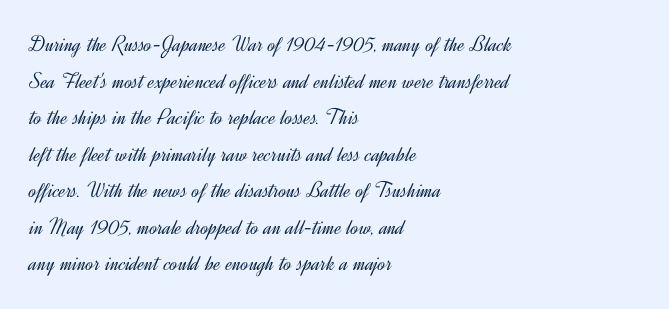
Notice how descenders clear the ascenders below comfortably — that's standard leading. Heft: none added — not bold. The tracking reads as untouched default to a designer's eye. If you drew a ruler down the left edge, every line would touch it.
